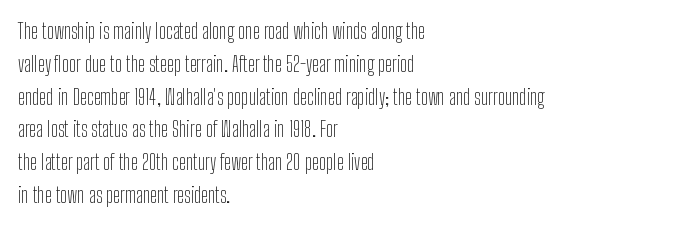
The image shows 21 px text type, upright; set left-aligned, normal line spacing (1.56x), normal letter spacing, not underlined.
